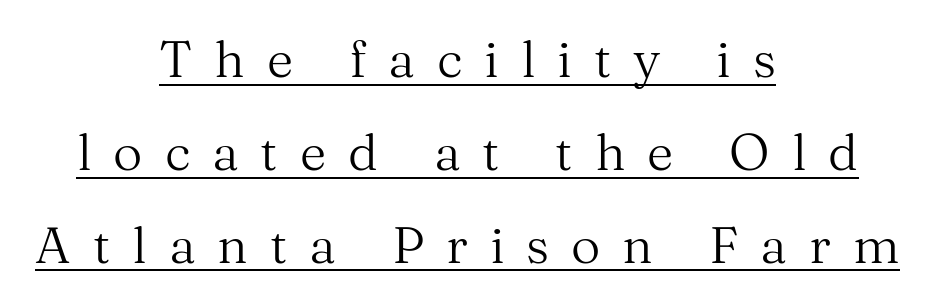
{"serif": "yes", "italic": "no", "bold": "no", "weight": "regular", "width": "normal", "stroke_contrast": "medium", "x_height": "medium", "monospaced": "no", "underline": "yes", "align": "center", "line_spacing_ratio": 1.82, "letter_spacing": "wide", "letter_spacing_em": 0.43, "glyph_px": 51}
